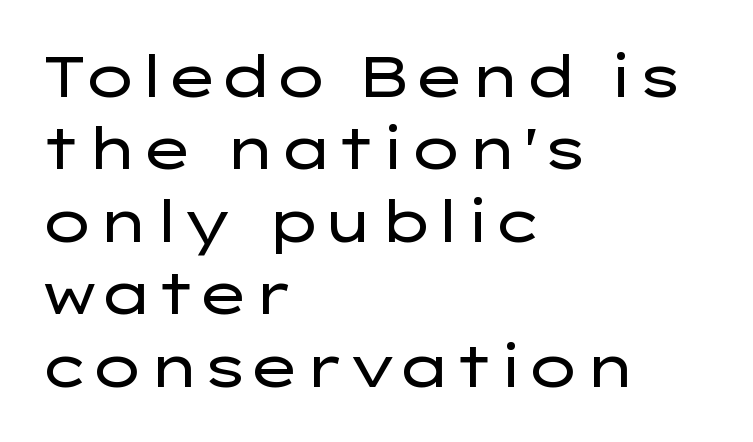
{"serif": "no", "italic": "no", "bold": "no", "weight": "regular", "width": "wide", "stroke_contrast": "low", "x_height": "medium", "monospaced": "no", "underline": "no", "align": "left", "line_spacing": "normal", "line_spacing_ratio": 1.27, "letter_spacing": "normal", "letter_spacing_em": 0.0, "glyph_px": 57}
